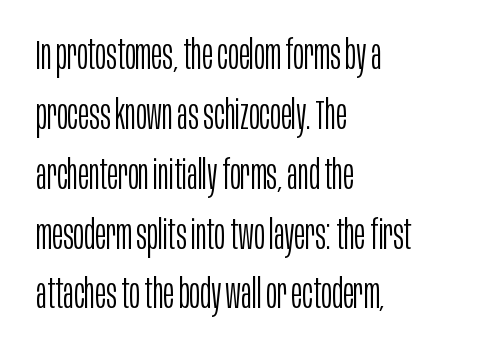
Q: Is the text bold? A: No.
Q: Is the text italic (slanted)? A: No, it is upright.
Q: Is the typeface a serif or a sans-serif typeface? A: Sans-serif.
Q: Is the text underlined? A: No.
Q: How is the paragraph aligned? A: Left-aligned.
Q: Is the spacing between letters normal or unusually wide? A: Normal.
Q: Is the spacing between lines tight, normal or loose? A: Normal.
Q: Width (condensed, normal, or wide)? A: Condensed.
Q: Stroke contrast? A: Low.
Q: x-height? A: Large.
Q: Monospaced? A: No.
